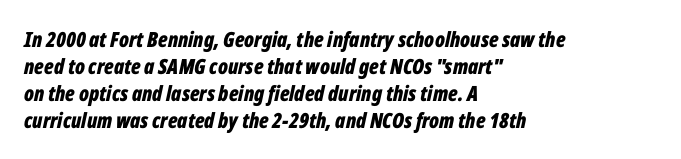
Tracking value appears to be zero — textbook default spacing. Quick note: italic. The sample has been set heavy, in full bold. Anything drawn beneath the words? Only blank space. Typeset ragged right — the left edge is the straight one.
